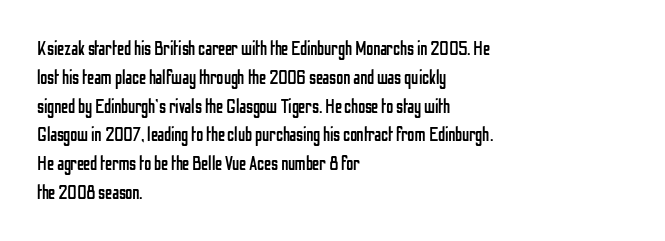
Vertical strokes here are truly vertical. The typesetting does not lean heavy: it is not bold. These lines keep a tight, regular rhythm from letter to letter. Anything drawn beneath the words? Only blank space. The designer left line spacing at the default. Caption: multi-line text, flush left, ragged right.
